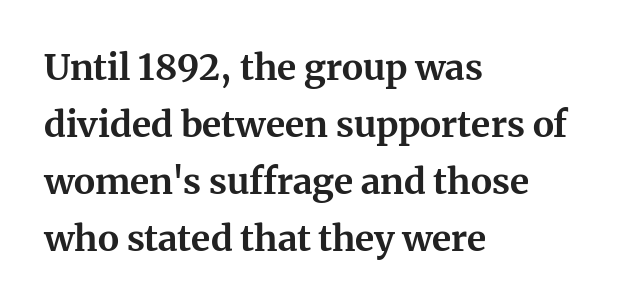
Q: Is the text bold? A: Yes.
Q: Is the text italic (slanted)? A: No, it is upright.
Q: Is the typeface a serif or a sans-serif typeface? A: Serif.
Q: Is the text underlined? A: No.
Q: How is the paragraph aligned? A: Left-aligned.
Q: Is the spacing between letters normal or unusually wide? A: Normal.
Q: Is the spacing between lines tight, normal or loose? A: Normal.
Q: Width (condensed, normal, or wide)? A: Normal.
Q: Stroke contrast? A: Medium.
Q: x-height? A: Medium.
Q: Monospaced? A: No.
